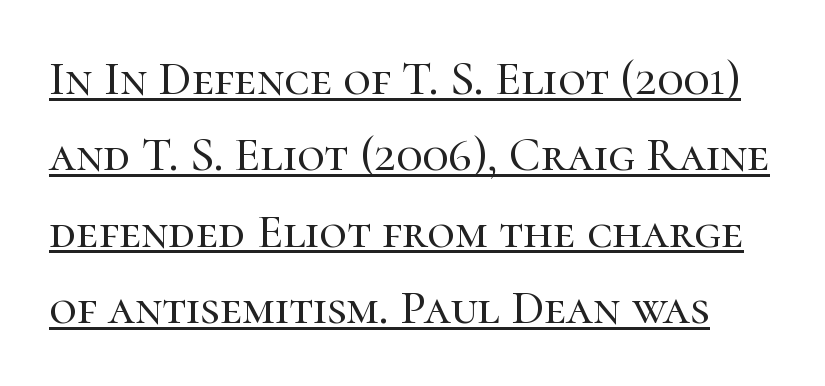
The image shows 48 px serif type, upright; set normal line spacing (1.59x), normal letter spacing, underlined; high stroke contrast and a medium x-height.
